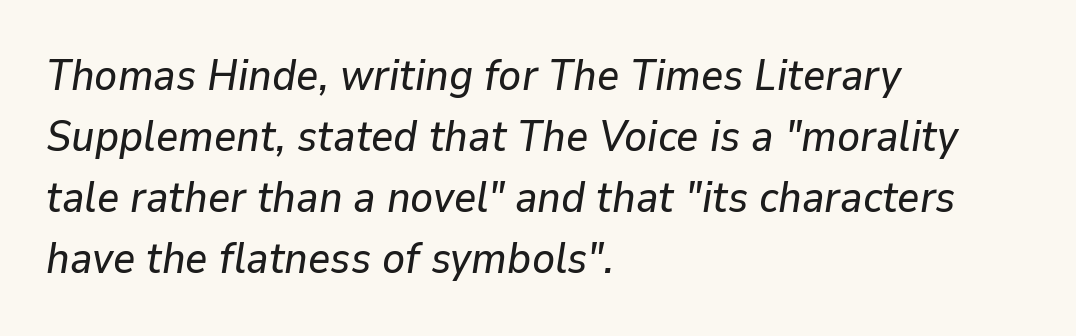
The image shows 43 px text type, italic (leaning right); set left-aligned, normal line spacing (1.42x), normal letter spacing, not underlined; low stroke contrast and a medium x-height.
